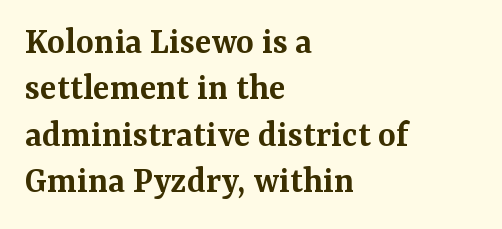
{"serif": "yes", "italic": "no", "bold": "semi", "weight": "semibold", "width": "normal", "stroke_contrast": "medium", "x_height": "medium", "monospaced": "no", "underline": "no", "align": "left", "line_spacing_ratio": 1.22, "letter_spacing": "normal", "letter_spacing_em": 0.0, "glyph_px": 38}
